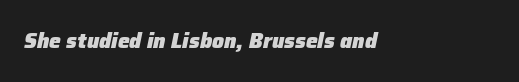
{"italic": "yes", "lean": "right", "slant_degrees": 12, "bold": "yes", "underline": "no", "align": "left", "letter_spacing": "normal", "letter_spacing_em": 0.0, "glyph_px": 21}
